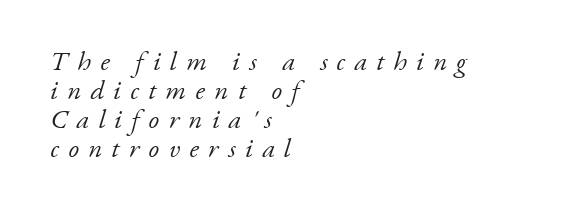
The passage is arranged the way most books set body copy — flush left. Stems here are at most as thick as an everyday book face. When letters slant like this, we call the style italic. Descenders are the only things crossing below the line. Baseline-to-baseline distance is barely more than the letter height. Glyph-to-glyph distance is far greater than everyday printed text.
